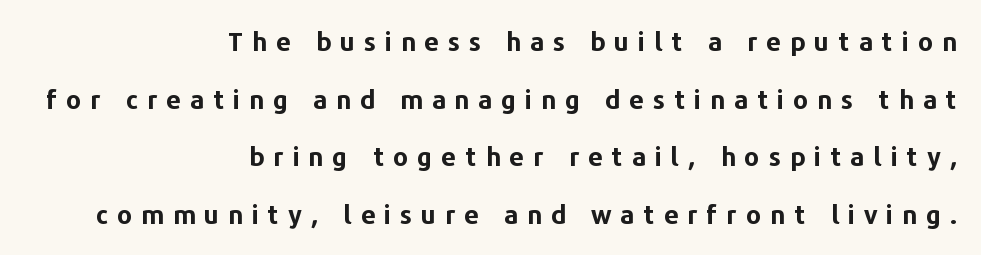
Q: Is the text bold? A: Yes.
Q: Is the text italic (slanted)? A: No, it is upright.
Q: Is the text underlined? A: No.
Q: How is the paragraph aligned? A: Right-aligned.
Q: Is the spacing between letters normal or unusually wide? A: Unusually wide.
Q: Is the spacing between lines tight, normal or loose? A: Loose.
